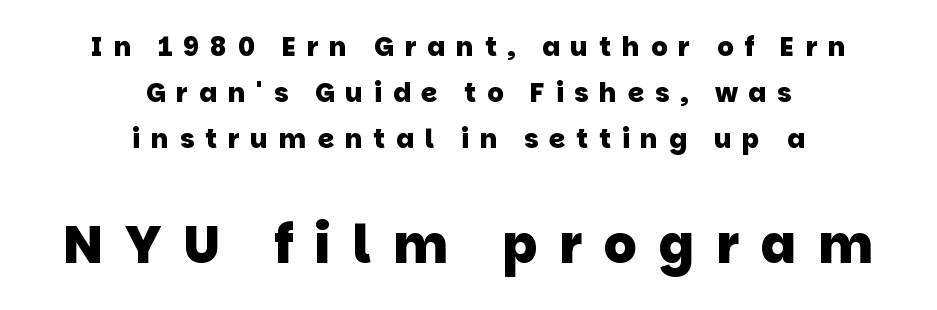
{"serif": "no", "bold": "yes", "weight": "heavy", "width": "normal", "stroke_contrast": "low", "x_height": "large", "monospaced": "no", "underline": "no", "align": "center", "line_spacing_ratio": 1.77, "letter_spacing": "wide", "letter_spacing_em": 0.42, "larger_block": "second", "size_ratio": 2.0, "glyph_px": 52}
